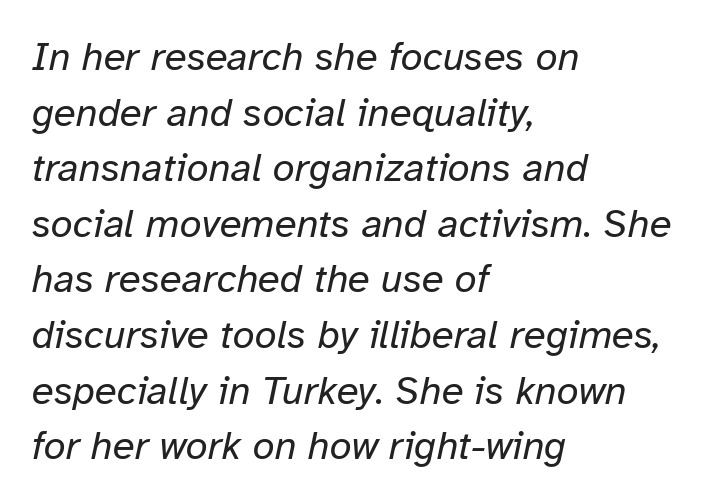
Compared with typical paragraphs, the rows here are spaced about the same. How are the letters spaced? Ordinarily, with no added tracking. The glyphs are unaccompanied by any horizontal stroke below them. These glyphs show unthickened strokes, regular width or finer.
